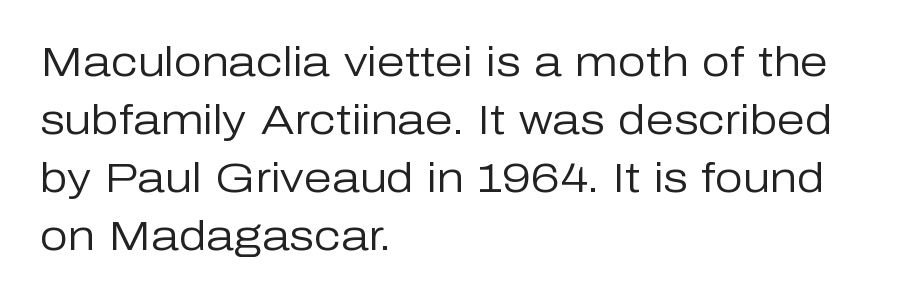
The compositor pushed each line to the left boundary. Character widths vary here, with narrow letters taking less room than wide ones. Designer's note — italics off, roman on. Each letter's strokes conclude bluntly, with no projecting serifs. The characters are drawn with everyday or finer stroke widths.
